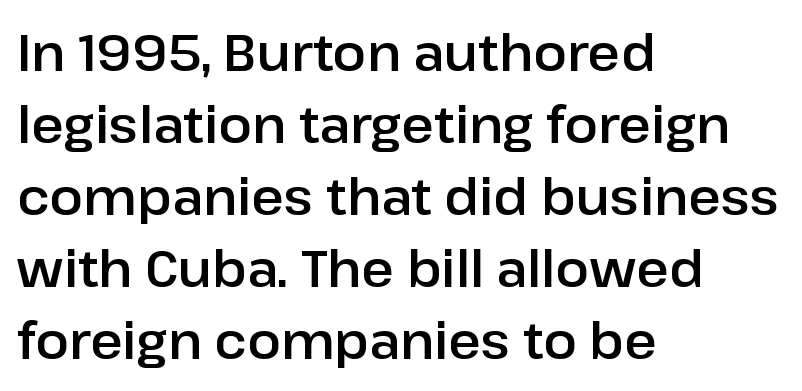
Q: Is the text italic (slanted)? A: No, it is upright.
Q: Is the typeface a serif or a sans-serif typeface? A: Sans-serif.
Q: Is the text underlined? A: No.
Q: How is the paragraph aligned? A: Left-aligned.
Q: Is the spacing between letters normal or unusually wide? A: Normal.
Q: Is the spacing between lines tight, normal or loose? A: Normal.
Q: Width (condensed, normal, or wide)? A: Normal.
Q: Stroke contrast? A: Low.
Q: x-height? A: Medium.
Q: Monospaced? A: No.
